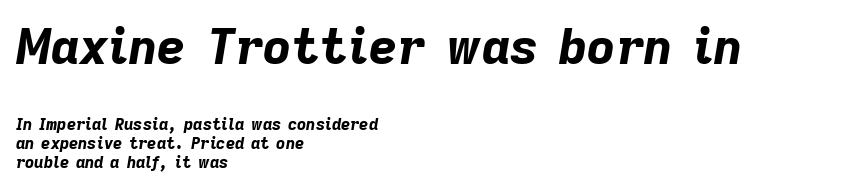
This rendering features lettering with no underline. The horizontal fit of the characters is conventional and even. The characters look thick and weighty, a clear bold. Compared with ordinary roman type, these characters are visibly tilted.
